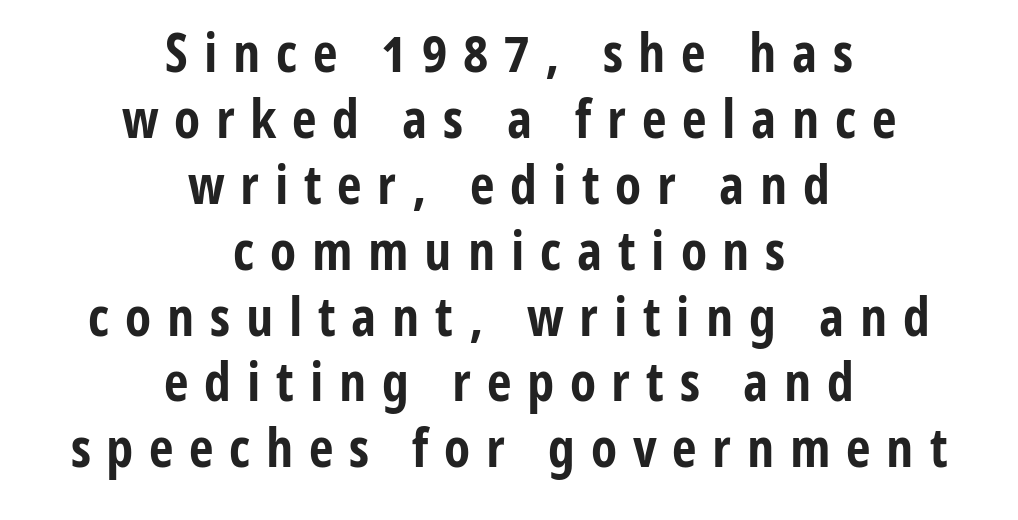
Upright lettering throughout. Anything drawn beneath the words? Only blank space. No feet cap the strokes, marking this as sans-serif type. Do the characters align in a grid? No, the font is proportional. Words appear elongated and porous because spacing is wide. Bold? Absolutely — the strokes are thick and heavy.
